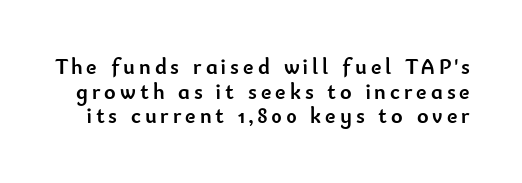
The strip under each line holds only bare page. The rendering uses a small line-height, squeezing the rows. Compared with an ordinary text face, these strokes are far heavier — a full bold. Unlike italic type, these characters show no tilt at all.
